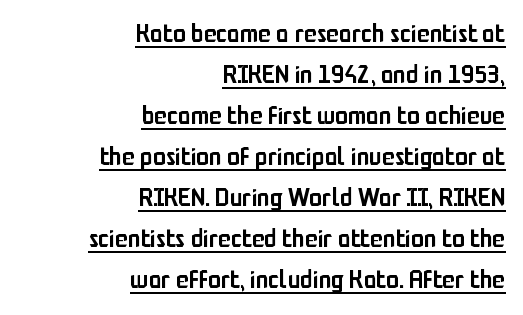
Q: Is the text bold? A: Semi-bold.
Q: Is the text italic (slanted)? A: No, it is upright.
Q: Is the text underlined? A: Yes.
Q: How is the paragraph aligned? A: Right-aligned.
Q: Is the spacing between letters normal or unusually wide? A: Normal.
Q: Is the spacing between lines tight, normal or loose? A: Normal.
